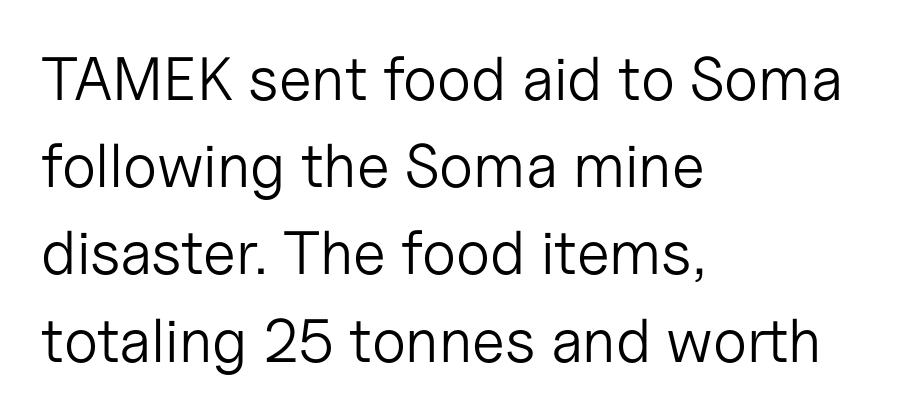
If you measured baseline to baseline, you'd find a middling distance. This sample uses an upright cut, with every glyph sitting square on the baseline. The font family rendered here belongs to the sans-serif group. Here the designer chose a conventional face with non-uniform glyph widths. Layout note: lines flush left.
